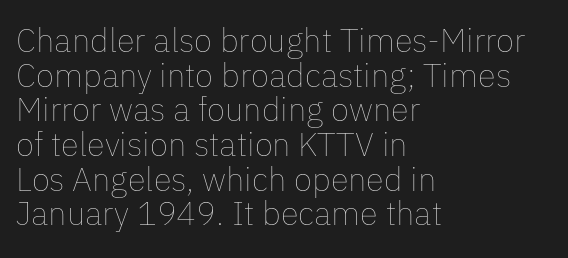
Q: Is the text bold? A: No.
Q: Is the text italic (slanted)? A: No, it is upright.
Q: Is the text underlined? A: No.
Q: How is the paragraph aligned? A: Left-aligned.
Q: Is the spacing between letters normal or unusually wide? A: Normal.
Q: Is the spacing between lines tight, normal or loose? A: Tight.
Q: Width (condensed, normal, or wide)? A: Normal.
Q: Stroke contrast? A: Low.
Q: x-height? A: Medium.
Q: Monospaced? A: No.
